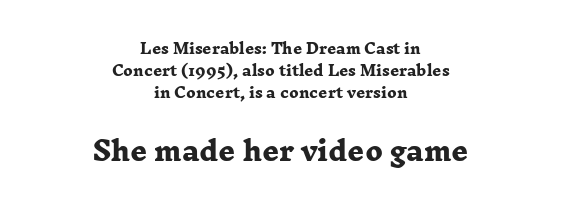
{"bold": "yes", "underline": "no", "align": "center", "line_spacing": "normal", "line_spacing_ratio": 1.56, "letter_spacing": "normal", "letter_spacing_em": 0.0, "larger_block": "second", "size_ratio": 1.86, "glyph_px": 26}
